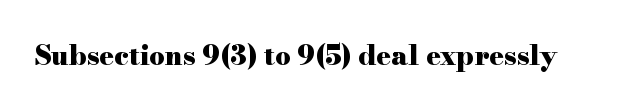
The image shows 27 px bold type, upright; set normal letter spacing, not underlined.
